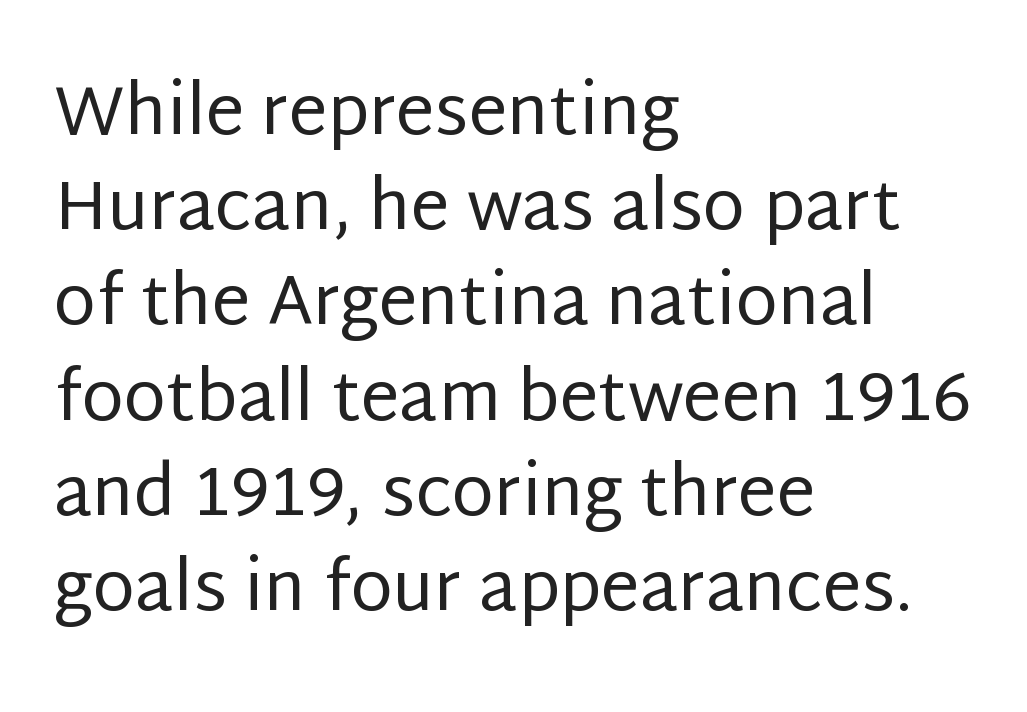
Between one letter and the next there's only the usual sliver of space. This rendering employs a face without finishing strokes, i.e., a sans-serif. This sample has the flowing, uneven cadence of proportional lettering. Anything drawn beneath the words? Only blank space. Is the type heavy? It reads as light-to-regular instead. Characters remain perfectly vertical along every line.
